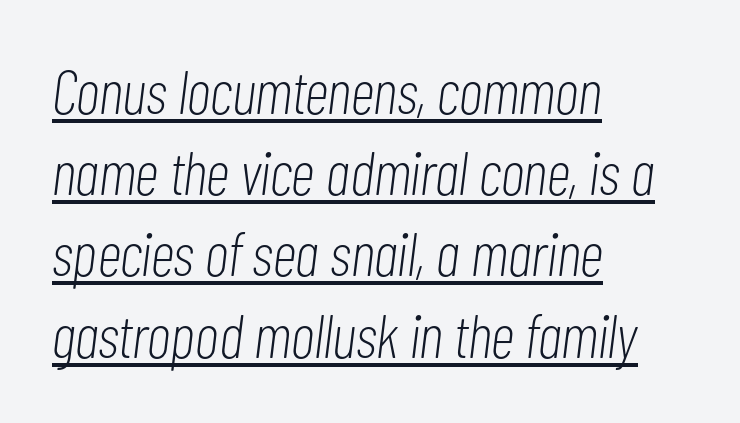
Leading: standard. Each stroke keeps to a modest, everyday thickness or less. Spacing between characters is what you'd get straight out of the box. Here the designer chose a conventional face with non-uniform glyph widths. Short and long lines alike share a common starting point at left.
